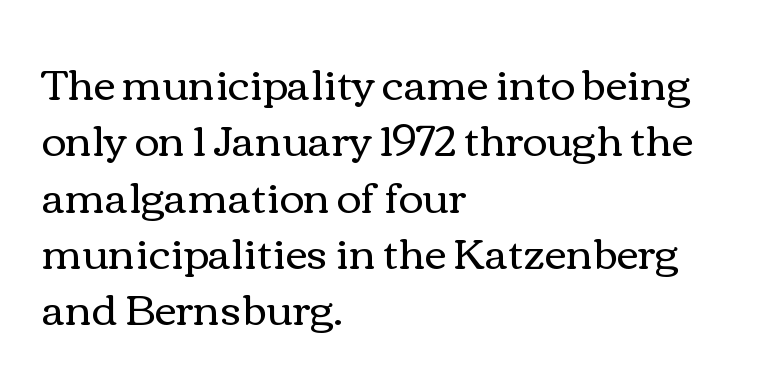
Here the glyphs are tracked normally, forming tight word shapes. Leading: standard. Beneath every word, the page is bare. Think of a printed novel: that variable character pitch is what you see here. If you drew a ruler down the left edge, every line would touch it.
